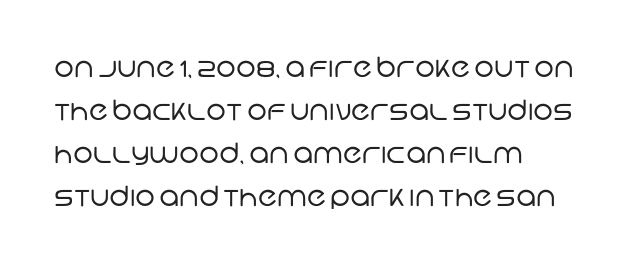
Q: Is the text bold? A: No.
Q: Is the typeface a serif or a sans-serif typeface? A: Sans-serif.
Q: Is the text underlined? A: No.
Q: How is the paragraph aligned? A: Left-aligned.
Q: Is the spacing between letters normal or unusually wide? A: Normal.
Q: Is the spacing between lines tight, normal or loose? A: Normal.
Q: Width (condensed, normal, or wide)? A: Normal.
Q: Stroke contrast? A: Low.
Q: x-height? A: Large.
Q: Monospaced? A: No.
